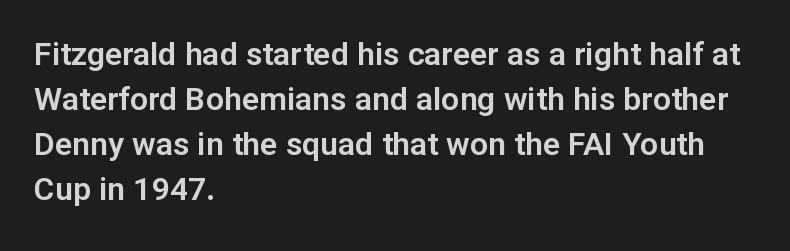
The image shows 32 px sans-serif type, upright; set left-aligned, normal line spacing (1.41x), normal letter spacing, not underlined; low stroke contrast and a medium x-height.
